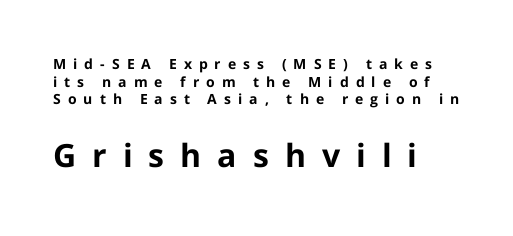
Q: Is the text bold? A: Yes.
Q: Is the text italic (slanted)? A: No, it is upright.
Q: Is the typeface a serif or a sans-serif typeface? A: Sans-serif.
Q: Is the text underlined? A: No.
Q: How is the paragraph aligned? A: Left-aligned.
Q: Is the spacing between letters normal or unusually wide? A: Unusually wide.
Q: Is the spacing between lines tight, normal or loose? A: Normal.
Q: Which block of text is set in a larger size, the first (top) or the second (bottom)? A: The second (bottom) one.
Q: Width (condensed, normal, or wide)? A: Normal.
Q: Stroke contrast? A: Low.
Q: x-height? A: Medium.
Q: Monospaced? A: No.
